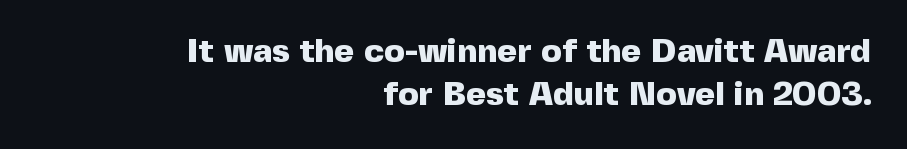
The lettering stays uniformly vertical, giving the passage a roman look. Decoration check: the copy has no underline. Its strokes are broad and dark, the hallmark of bold type. Evenly set lines give the paragraph a standard silhouette.
